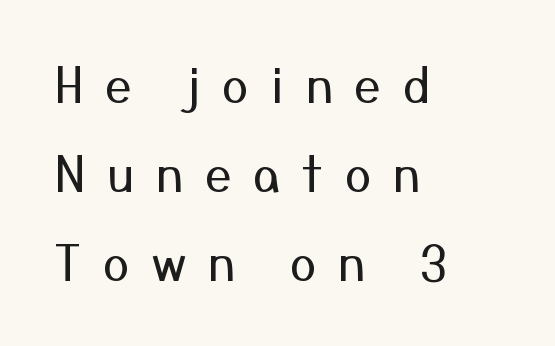
The image shows 48 px regular-weight sans-serif type, upright; set left-aligned, line spacing 1.85x, unusually wide letter spacing (+0.45 em), not underlined; medium stroke contrast and a medium x-height.
